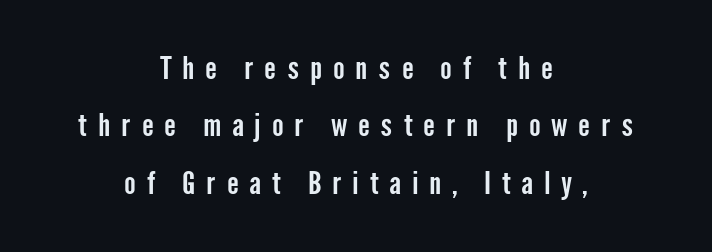
Q: Is the text italic (slanted)? A: No, it is upright.
Q: Is the typeface a serif or a sans-serif typeface? A: Sans-serif.
Q: Is the text underlined? A: No.
Q: How is the paragraph aligned? A: Centered.
Q: Is the spacing between letters normal or unusually wide? A: Unusually wide.
Q: Width (condensed, normal, or wide)? A: Condensed.
Q: Stroke contrast? A: Low.
Q: x-height? A: Medium.
Q: Monospaced? A: No.
